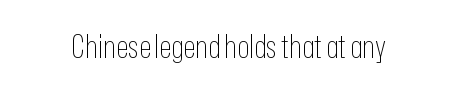
{"serif": "no", "italic": "no", "bold": "no", "weight": "thin", "width": "condensed", "stroke_contrast": "low", "x_height": "medium", "monospaced": "no", "underline": "no", "letter_spacing": "normal", "letter_spacing_em": 0.0, "glyph_px": 32}
